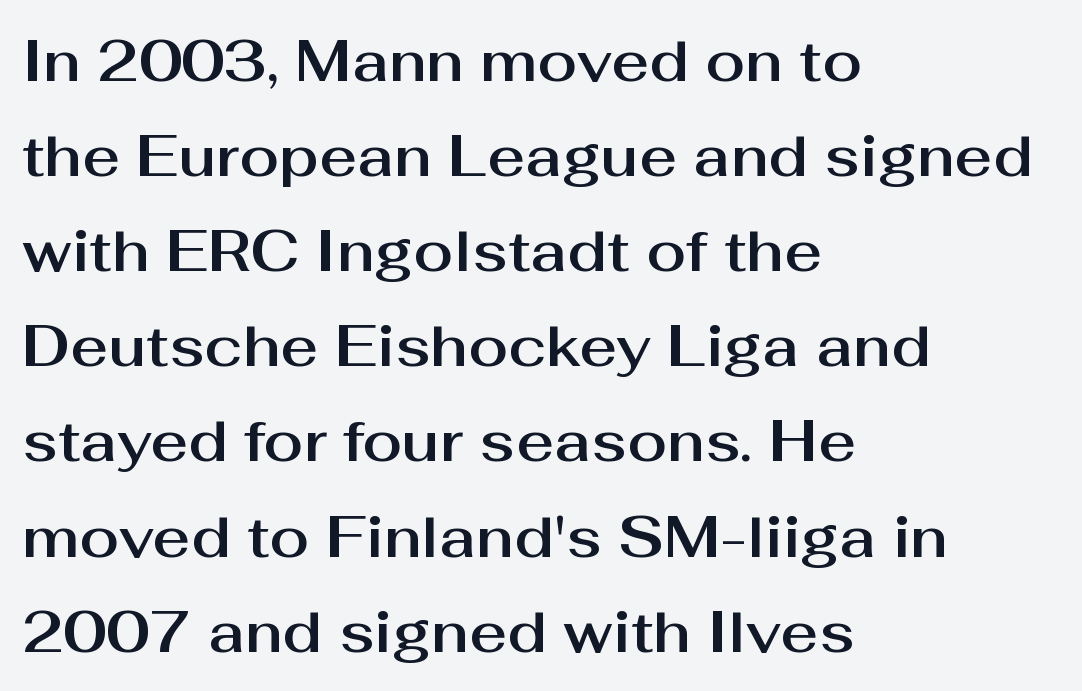
The image shows 58 px sans-serif type, upright; set left-aligned, normal line spacing (1.64x), normal letter spacing, not underlined; medium stroke contrast and a medium x-height.
